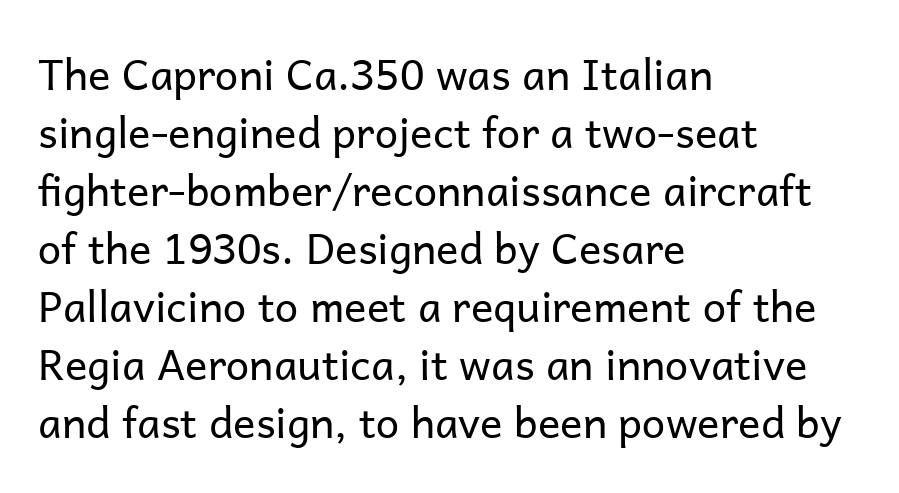
Horizontal alignment here is leftward, the default for most running prose. Each new line begins a customary step beneath the previous one. Notice how the stems are strictly vertical — no italics here. Note the varied advance widths — an 'i' is clearly narrower than an 'm'. This sample uses a sans-serif face.
